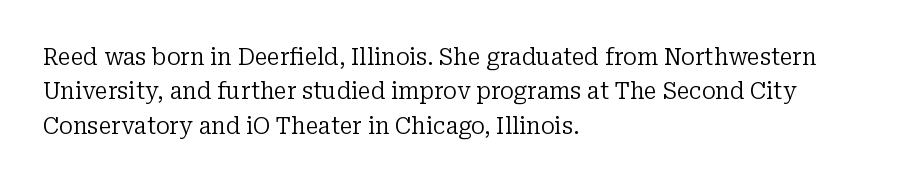
{"italic": "no", "bold": "no", "underline": "no", "align": "left", "line_spacing": "normal", "line_spacing_ratio": 1.5, "letter_spacing": "normal", "letter_spacing_em": 0.0, "glyph_px": 23}
